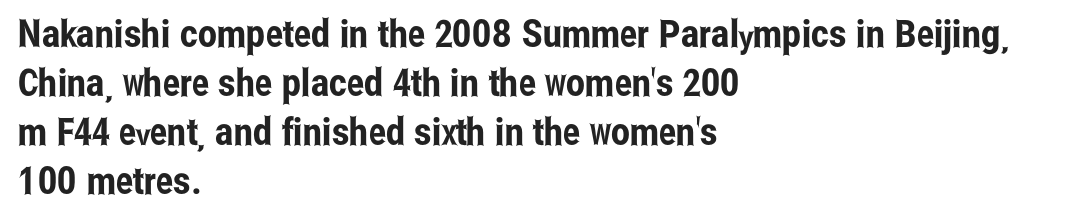
Q: Is the text italic (slanted)? A: No, it is upright.
Q: Is the typeface a serif or a sans-serif typeface? A: Sans-serif.
Q: Is the text underlined? A: No.
Q: How is the paragraph aligned? A: Left-aligned.
Q: Is the spacing between letters normal or unusually wide? A: Normal.
Q: Is the spacing between lines tight, normal or loose? A: Normal.
Q: Width (condensed, normal, or wide)? A: Condensed.
Q: Stroke contrast? A: Low.
Q: x-height? A: Medium.
Q: Monospaced? A: No.
